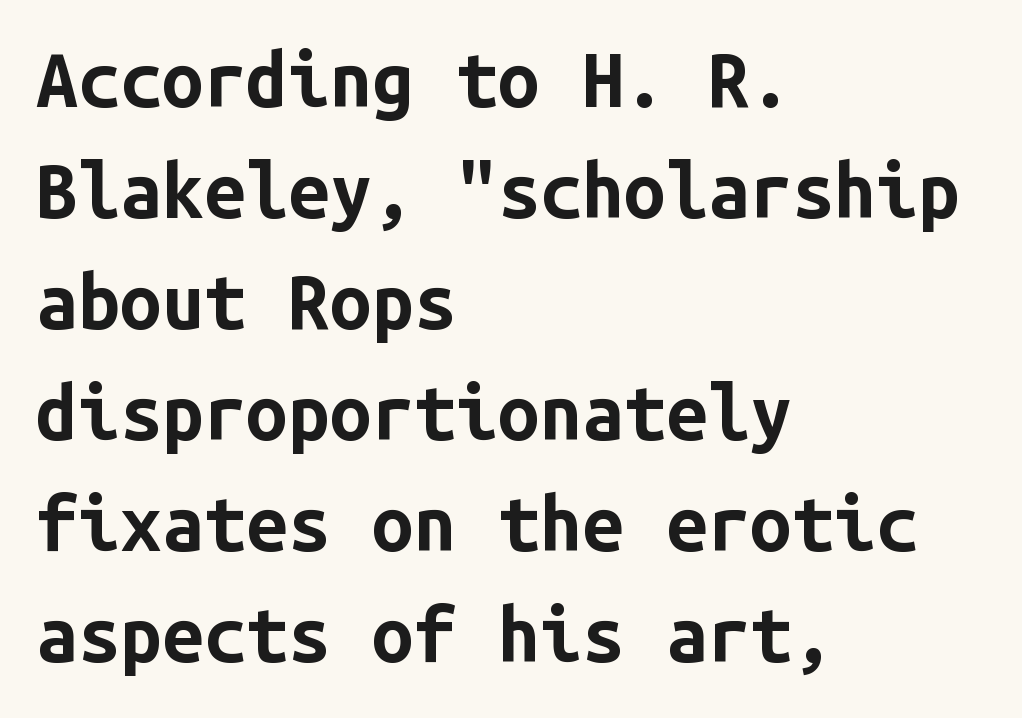
Q: Is the text bold? A: Yes.
Q: Is the text italic (slanted)? A: No, it is upright.
Q: Is the typeface a serif or a sans-serif typeface? A: Sans-serif.
Q: Is the text underlined? A: No.
Q: How is the paragraph aligned? A: Left-aligned.
Q: Is the spacing between letters normal or unusually wide? A: Normal.
Q: Is the spacing between lines tight, normal or loose? A: Normal.
Q: Width (condensed, normal, or wide)? A: Normal.
Q: Stroke contrast? A: Low.
Q: x-height? A: Medium.
Q: Monospaced? A: Yes.
